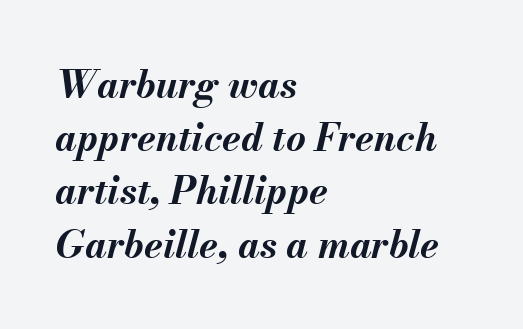
{"italic": "yes", "lean": "right", "slant_degrees": 13, "bold": "yes", "weight": "bold", "width": "normal", "stroke_contrast": "medium", "x_height": "small", "monospaced": "no", "underline": "no", "align": "left", "line_spacing": "normal", "line_spacing_ratio": 1.4, "letter_spacing": "normal", "letter_spacing_em": 0.0, "glyph_px": 38}
